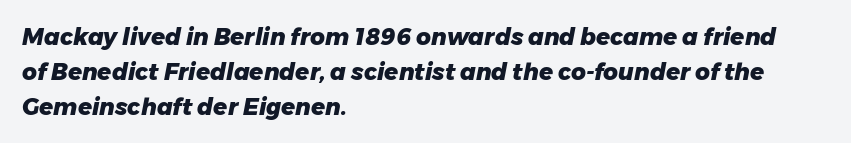
{"italic": "yes", "lean": "right", "slant_degrees": 11, "bold": "yes", "underline": "no", "align": "left", "line_spacing": "normal", "line_spacing_ratio": 1.52, "letter_spacing": "normal", "letter_spacing_em": 0.0, "glyph_px": 23}
